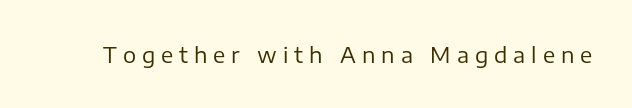
{"italic": "no", "bold": "no", "underline": "no", "letter_spacing": "wide", "letter_spacing_em": 0.27, "glyph_px": 22}
